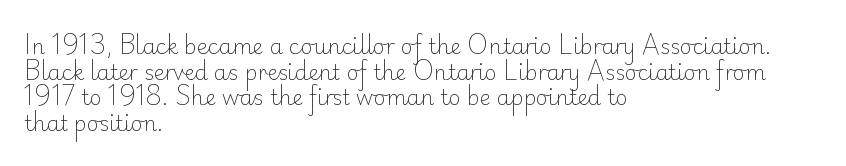
Does extra space separate the letters? No, they use regular spacing. The passage is arranged the way most books set body copy — flush left. The area under the type is left untouched. The face looks like a standard text weight, possibly lighter. Notice how the stems are strictly vertical — no italics here.
